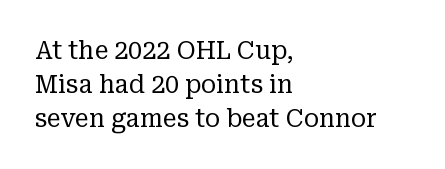
Q: Is the text bold? A: No.
Q: Is the text italic (slanted)? A: No, it is upright.
Q: Is the text underlined? A: No.
Q: How is the paragraph aligned? A: Left-aligned.
Q: Is the spacing between letters normal or unusually wide? A: Normal.
Q: Is the spacing between lines tight, normal or loose? A: Normal.
